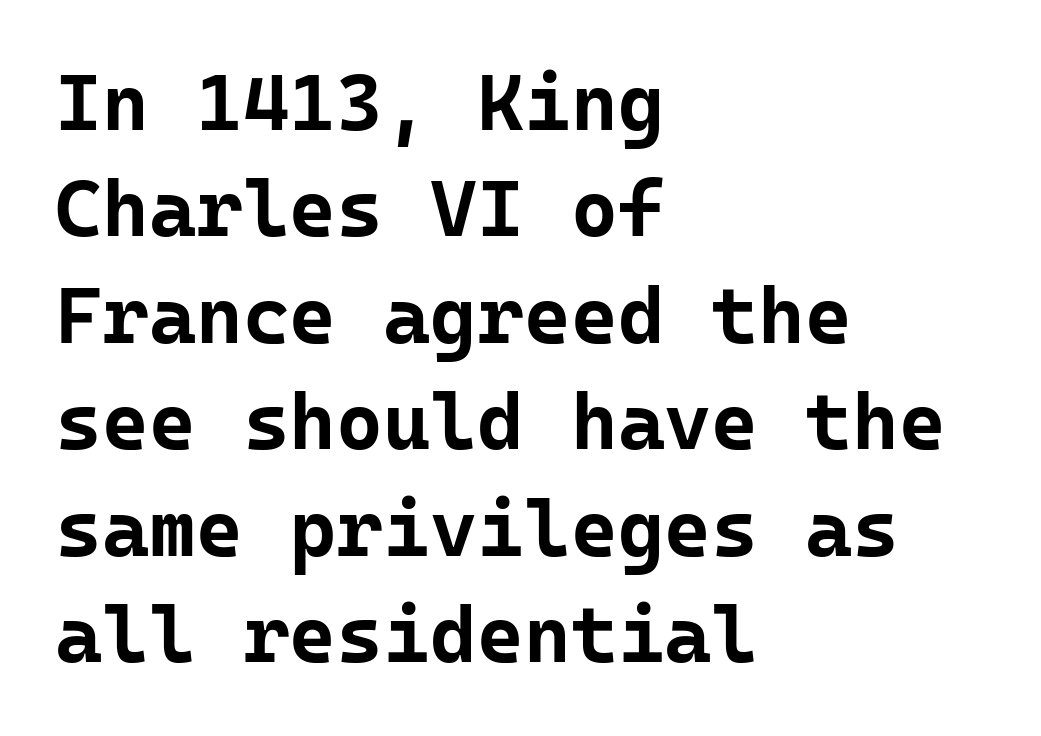
Posture: vertical. A bare baseline throughout the passage. Leading matches the norm, producing a regular column. This sample uses plain, unmodified letter spacing. In CSS terms this would be text-align: left. Each letter's strokes conclude bluntly, with no projecting serifs.
